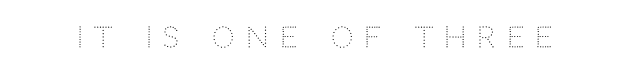
The image shows 28 px light sans-serif type, upright; set unusually wide letter spacing (+0.4 em), not underlined; low stroke contrast and a large x-height.
